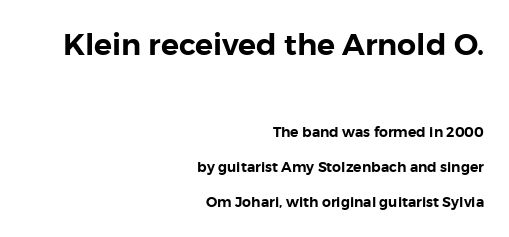
Airy leading. Any mark beneath the type? The region is blank. Proportional: the letters do not fall into vertical columns. Characters follow at the spacing the type designer built in. In this sample the first text group is rendered at the bigger scale. Compared with a flush-left layout, this one pins lines to the opposite, right side.
